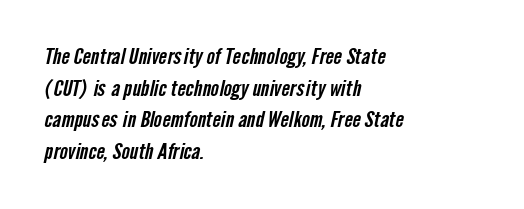
The image shows 22 px text type; set left-aligned, normal line spacing (1.44x), normal letter spacing, not underlined.
